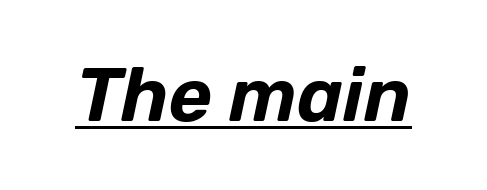
The image shows 75 px text type, italic (leaning right); set normal letter spacing, underlined; low stroke contrast and a medium x-height.
